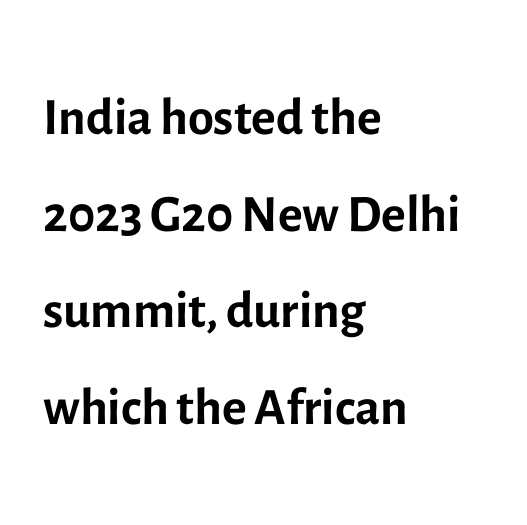
{"serif": "no", "italic": "no", "bold": "no", "weight": "regular", "width": "normal", "x_height": "medium", "monospaced": "no", "underline": "no", "align": "left", "line_spacing": "normal", "line_spacing_ratio": 1.29, "letter_spacing": "normal", "letter_spacing_em": 0.0, "glyph_px": 75}
